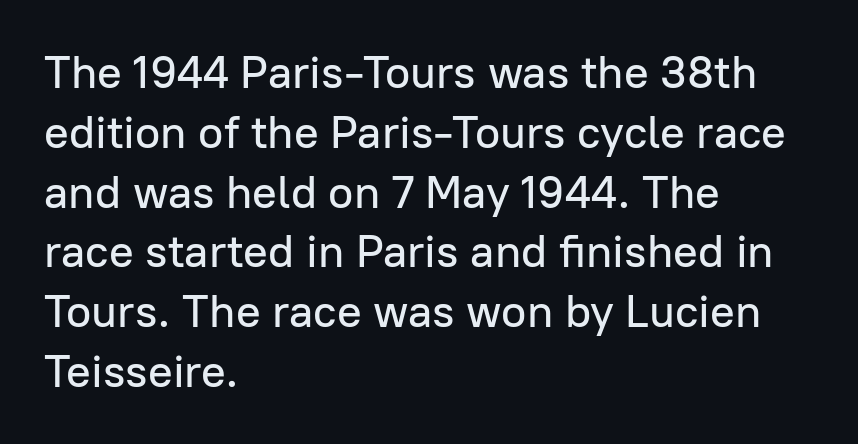
The image shows 46 px sans-serif type, upright; set left-aligned, normal line spacing (1.3x), normal letter spacing, not underlined; low stroke contrast and a medium x-height.
